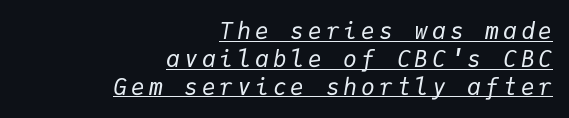
Every row of glyphs terminates at an identical x-position on the right. These characters rest on top of a visible drawn line. The font is comparable to plain body text, perhaps lighter. Designer's note — italics engaged.
